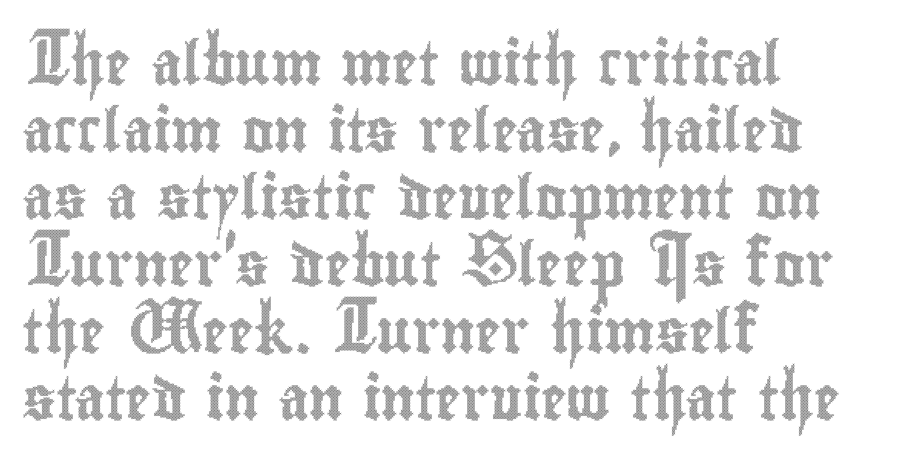
Reading down the block, your eye returns to a fixed left position each line. The letters advance in unequal steps, a hallmark of proportional type. Is there any slant? The stems are plumb. Glance below the letters and you will spot only blank space. The line-height multiplier appears to be the usual default.
